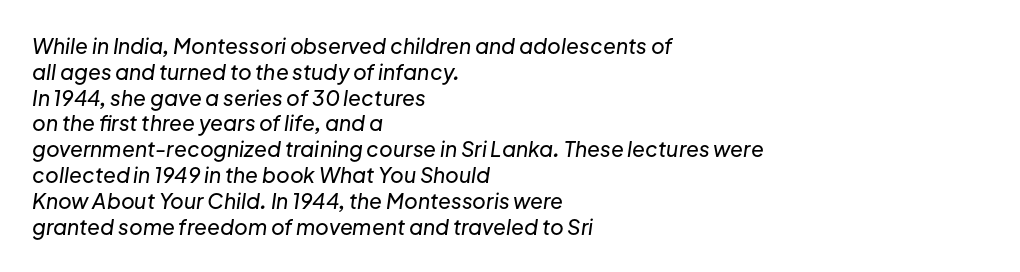
{"italic": "yes", "lean": "right", "slant_degrees": 8, "underline": "no", "align": "left", "line_spacing_ratio": 1.23, "letter_spacing": "normal", "letter_spacing_em": 0.0, "glyph_px": 21}
